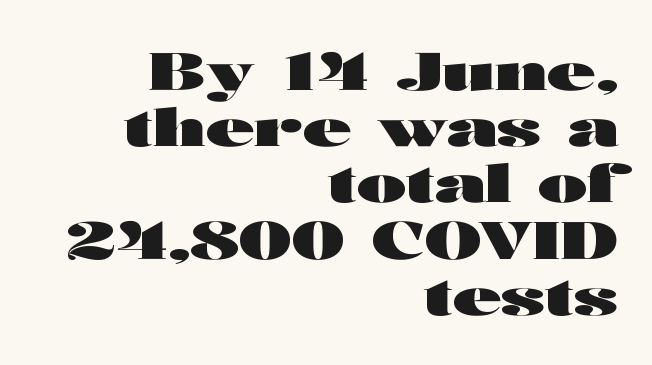
Q: Is the text bold? A: Yes.
Q: Is the text italic (slanted)? A: No, it is upright.
Q: Is the typeface a serif or a sans-serif typeface? A: Serif.
Q: Is the text underlined? A: No.
Q: How is the paragraph aligned? A: Right-aligned.
Q: Is the spacing between letters normal or unusually wide? A: Normal.
Q: Is the spacing between lines tight, normal or loose? A: Tight.
Q: Width (condensed, normal, or wide)? A: Wide.
Q: Stroke contrast? A: High.
Q: x-height? A: Medium.
Q: Monospaced? A: No.
